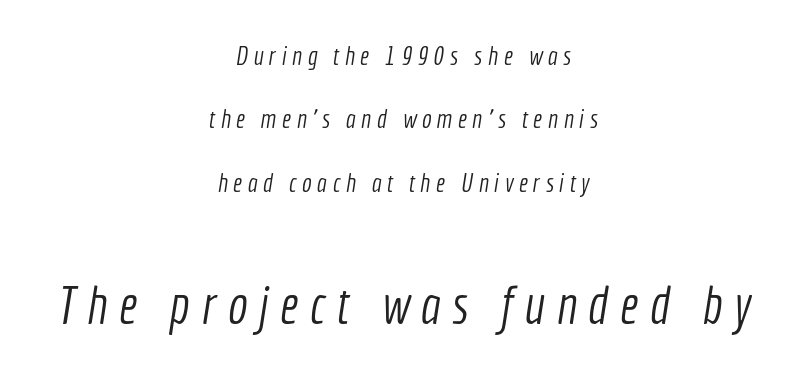
Q: Is the text bold? A: No.
Q: Is the typeface a serif or a sans-serif typeface? A: Sans-serif.
Q: Is the text underlined? A: No.
Q: How is the paragraph aligned? A: Centered.
Q: Is the spacing between letters normal or unusually wide? A: Unusually wide.
Q: Is the spacing between lines tight, normal or loose? A: Loose.
Q: Which block of text is set in a larger size, the first (top) or the second (bottom)? A: The second (bottom) one.
Q: Width (condensed, normal, or wide)? A: Condensed.
Q: x-height? A: Medium.
Q: Monospaced? A: No.
